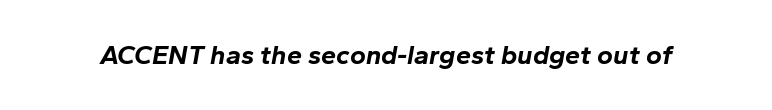
{"italic": "yes", "lean": "right", "slant_degrees": 10, "bold": "yes", "underline": "no", "letter_spacing": "normal", "letter_spacing_em": 0.0, "glyph_px": 27}
